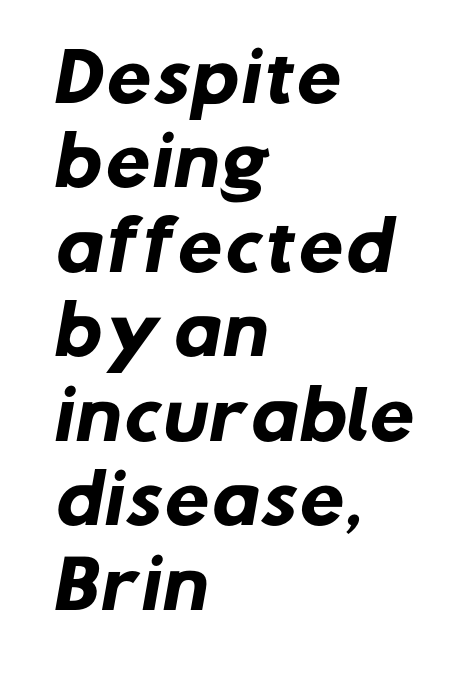
{"serif": "no", "bold": "yes", "weight": "heavy", "width": "normal", "stroke_contrast": "low", "x_height": "medium", "monospaced": "no", "underline": "no", "align": "left", "line_spacing": "normal", "line_spacing_ratio": 1.3, "letter_spacing": "normal", "letter_spacing_em": 0.0, "glyph_px": 65}
